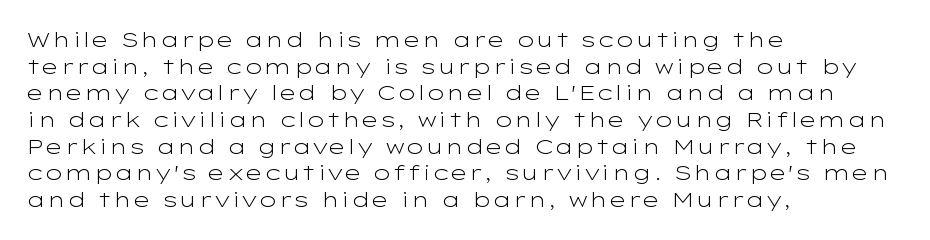
{"italic": "no", "bold": "no", "underline": "no", "align": "left", "line_spacing": "normal", "line_spacing_ratio": 1.27, "letter_spacing": "normal", "letter_spacing_em": 0.0, "glyph_px": 21}
